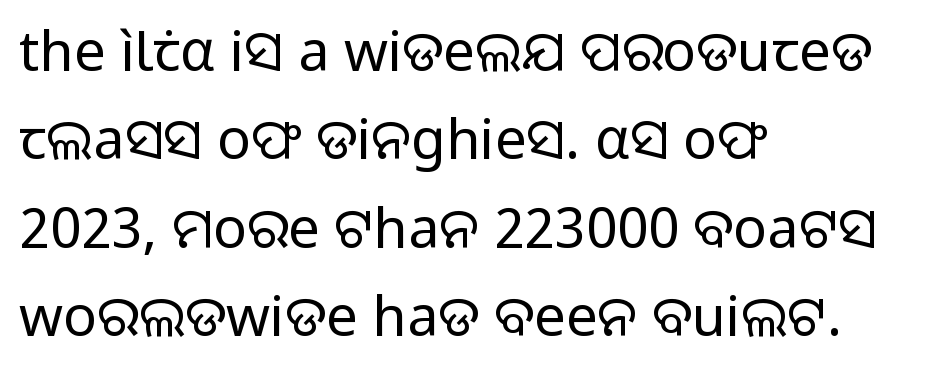
The image shows 56 px regular-weight sans-serif type, upright; set left-aligned, normal line spacing (1.58x), normal letter spacing, not underlined; low stroke contrast and a medium x-height.
